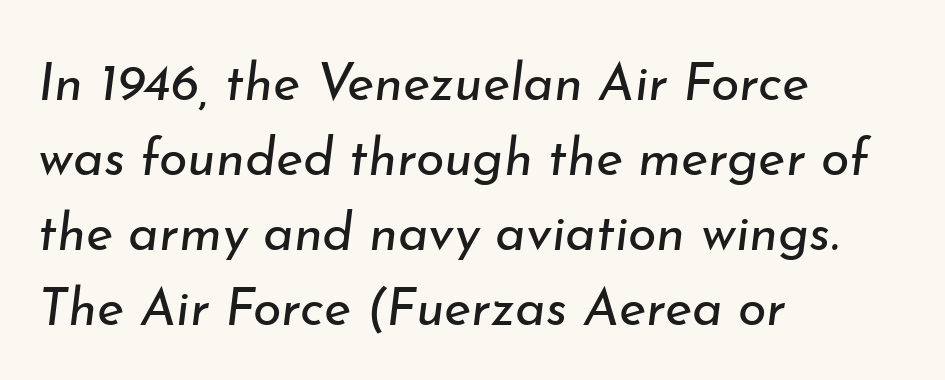
The lettering tilts uniformly, giving the passage an italic look. Does the copy run flush right? No — it runs flush left. The letterforms sit shoulder to shoulder at normal distance. The characters are drawn with everyday or finer stroke widths.
